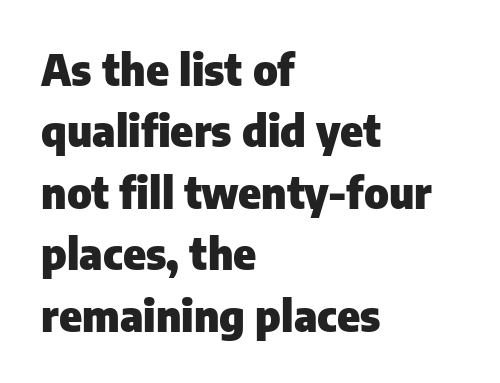
Vertical spacing — default. Chunky letters — that's bold for sure. Grotesque or geometric, the face here clearly has no serifs. Glance below the letters and you will spot only blank space. Every character sits straight up, as roman type does.
